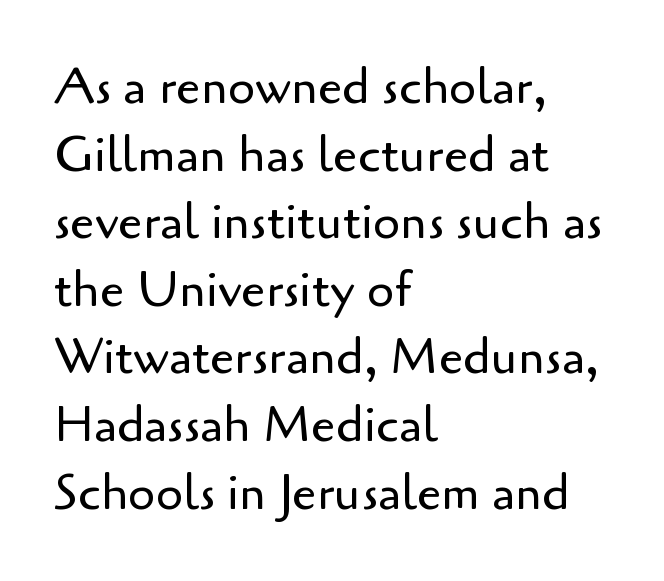
{"serif": "no", "italic": "no", "bold": "no", "weight": "regular", "width": "normal", "stroke_contrast": "low", "x_height": "small", "monospaced": "no", "underline": "no", "align": "left", "line_spacing": "normal", "line_spacing_ratio": 1.38, "letter_spacing": "normal", "letter_spacing_em": 0.0, "glyph_px": 49}
